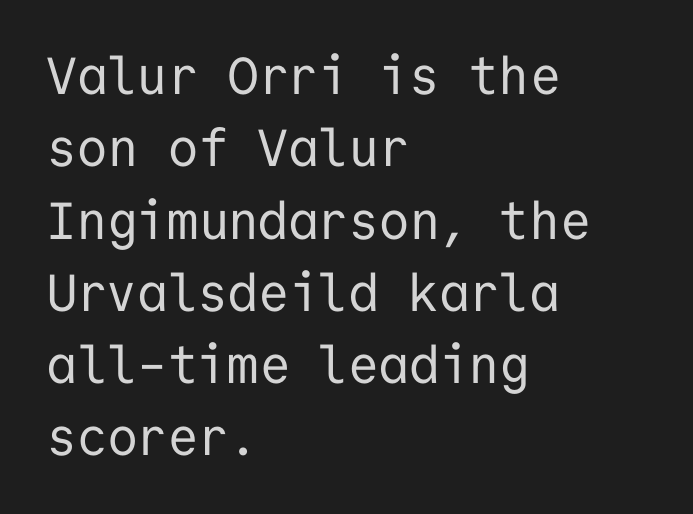
Quick note: interline space is typical. Ink coverage per letter is moderate at most. Does the lettering tilt? It doesn't — this is upright. Looks like terminal output: every glyph gets an equal slot. The text was rendered using a sans face with plain stroke endings.
